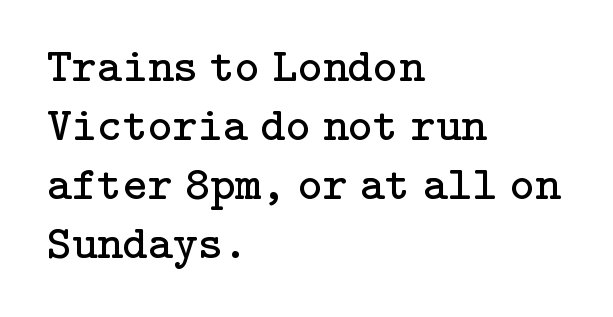
Q: Is the text bold? A: No.
Q: Is the text italic (slanted)? A: No, it is upright.
Q: Is the typeface a serif or a sans-serif typeface? A: Serif.
Q: Is the text underlined? A: No.
Q: How is the paragraph aligned? A: Left-aligned.
Q: Is the spacing between letters normal or unusually wide? A: Normal.
Q: Width (condensed, normal, or wide)? A: Normal.
Q: Stroke contrast? A: Low.
Q: x-height? A: Medium.
